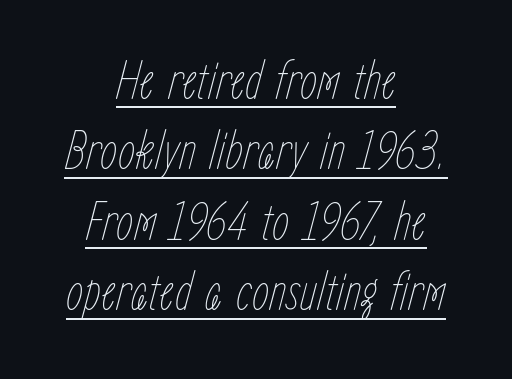
The horizontal fit of the characters is conventional and even. A typesetter would call this proportional, since set widths differ per character. Neither beginnings nor endings align; midpoints do. The lettering tilts uniformly, giving the passage an italic look. This reads as an unemphasized weight, regular at the heaviest. The face used here appears with an underline applied.
